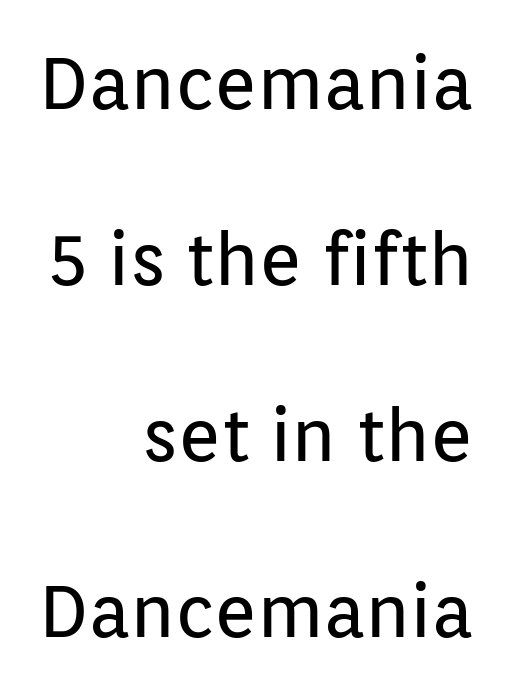
Q: Is the text bold? A: No.
Q: Is the text italic (slanted)? A: No, it is upright.
Q: Is the typeface a serif or a sans-serif typeface? A: Sans-serif.
Q: Is the text underlined? A: No.
Q: How is the paragraph aligned? A: Right-aligned.
Q: Is the spacing between letters normal or unusually wide? A: Normal.
Q: Is the spacing between lines tight, normal or loose? A: Loose.
Q: Width (condensed, normal, or wide)? A: Normal.
Q: Stroke contrast? A: Low.
Q: x-height? A: Medium.
Q: Monospaced? A: No.
